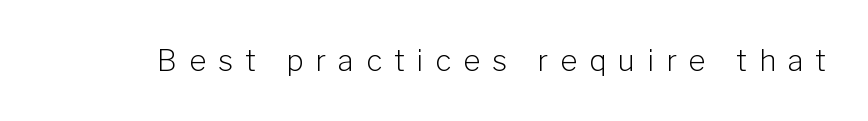
{"serif": "no", "italic": "no", "bold": "no", "weight": "light", "width": "normal", "stroke_contrast": "low", "x_height": "medium", "monospaced": "no", "underline": "no", "letter_spacing": "wide", "letter_spacing_em": 0.42, "glyph_px": 29}
